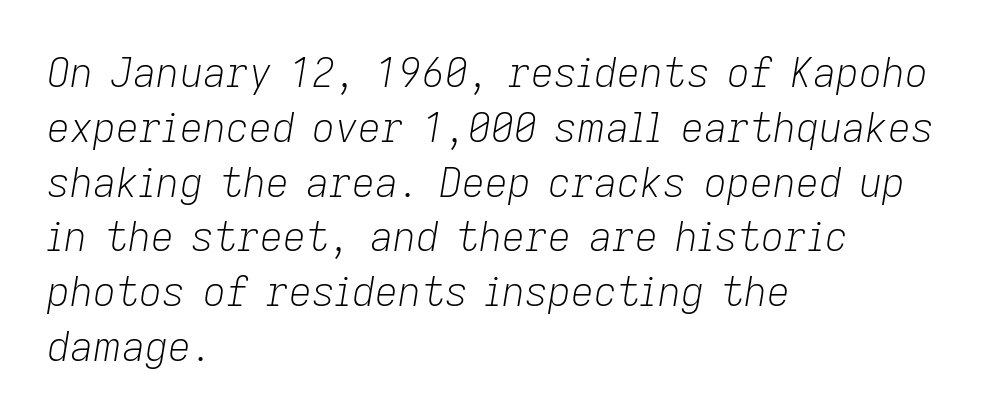
These lines were composed using italics. Weight: in the light-to-regular range. The gap between lines stays unmarked. Words appear dense and cohesive because spacing is normal. A typesetter would call this leading conventional body-copy spacing. The rag falls on the right side of this text block.
